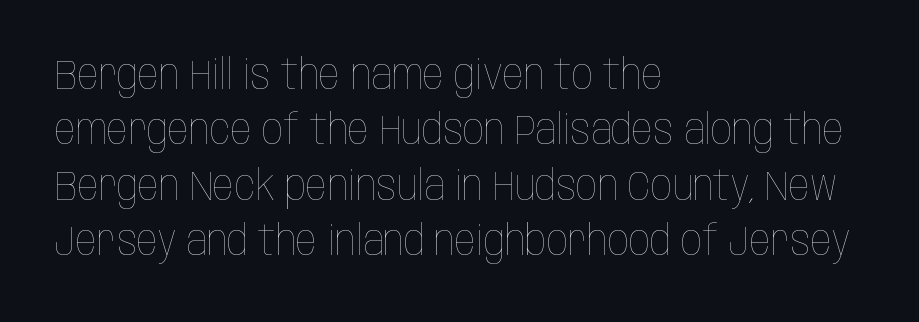
The image shows 42 px thin, condensed type, upright; set left-aligned, normal line spacing (1.32x), normal letter spacing, not underlined; low stroke contrast and a large x-height.
